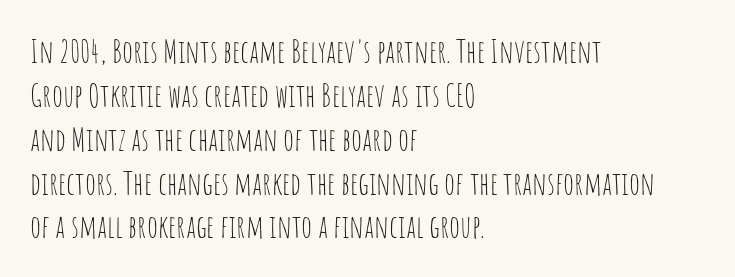
The image shows 32 px thin, condensed sans-serif type, upright; set left-aligned, normal line spacing (1.37x), normal letter spacing, not underlined; low stroke contrast and a large x-height.
